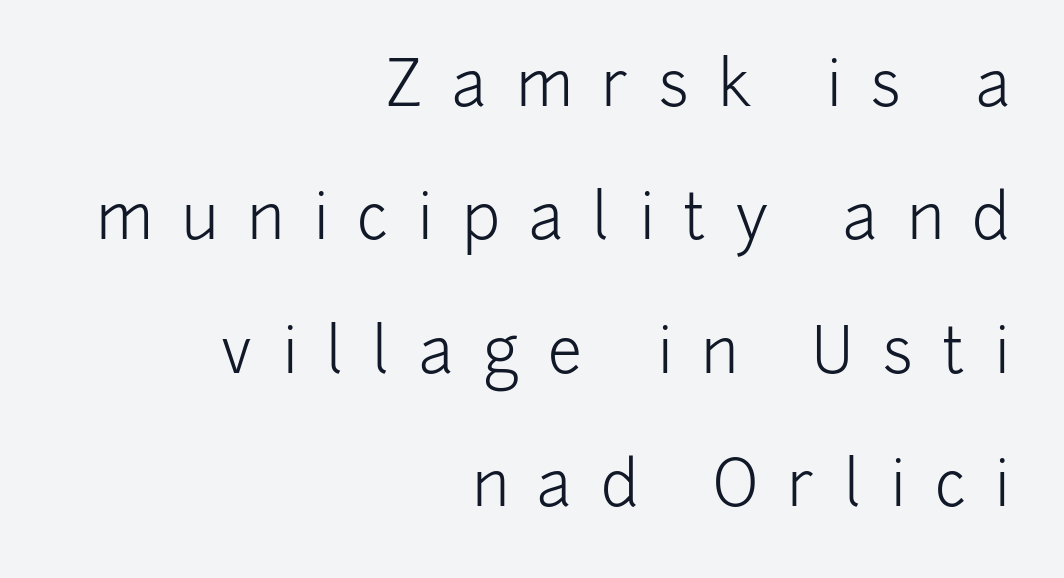
Q: Is the text bold? A: No.
Q: Is the text italic (slanted)? A: No, it is upright.
Q: Is the typeface a serif or a sans-serif typeface? A: Sans-serif.
Q: Is the text underlined? A: No.
Q: How is the paragraph aligned? A: Right-aligned.
Q: Is the spacing between letters normal or unusually wide? A: Unusually wide.
Q: Is the spacing between lines tight, normal or loose? A: Loose.
Q: Width (condensed, normal, or wide)? A: Normal.
Q: Stroke contrast? A: Low.
Q: x-height? A: Medium.
Q: Monospaced? A: No.
